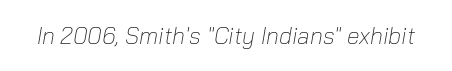
The image shows 23 px text type, italic (leaning right); set normal letter spacing, not underlined.
